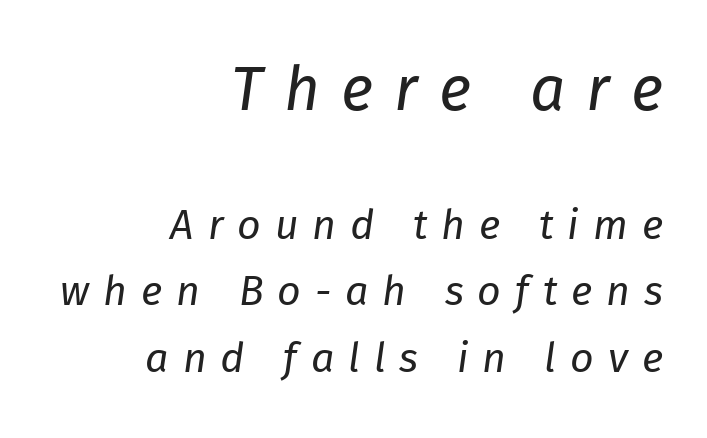
The image shows 62 px regular-weight type, italic (leaning right); set right-aligned, normal line spacing (1.63x), unusually wide letter spacing (+0.34 em), not underlined; the first (top) block is 1.51x larger; low stroke contrast and a medium x-height.
